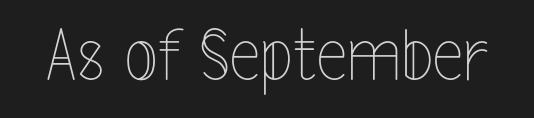
The image shows 69 px thin, condensed type, upright; set normal letter spacing, not underlined; a medium x-height.
